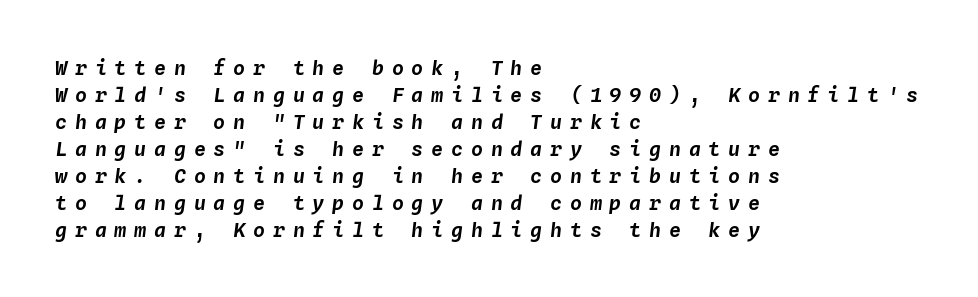
Q: Is the text italic (slanted)? A: Yes, it leans right by about 4 degrees.
Q: Is the text underlined? A: No.
Q: How is the paragraph aligned? A: Left-aligned.
Q: Is the spacing between letters normal or unusually wide? A: Unusually wide.
Q: Is the spacing between lines tight, normal or loose? A: Normal.
